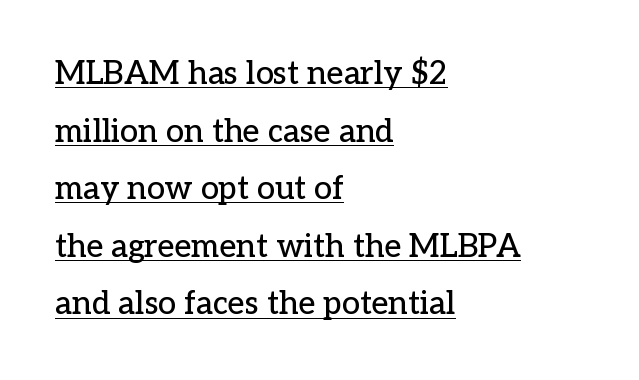
Q: Is the text italic (slanted)? A: No, it is upright.
Q: Is the typeface a serif or a sans-serif typeface? A: Serif.
Q: Is the text underlined? A: Yes.
Q: How is the paragraph aligned? A: Left-aligned.
Q: Is the spacing between letters normal or unusually wide? A: Normal.
Q: Width (condensed, normal, or wide)? A: Normal.
Q: Stroke contrast? A: Low.
Q: x-height? A: Medium.
Q: Monospaced? A: No.
